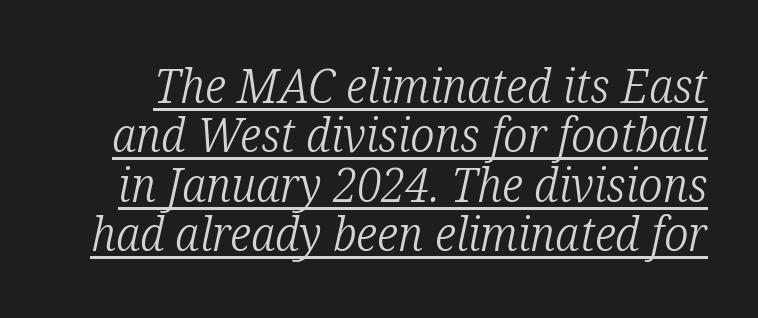
Unbolded letterforms with no extra heft. Yep, those are serifs on the letters. The rendering uses a small line-height, squeezing the rows. The rendering uses natural spacing where letterforms have individual widths.
